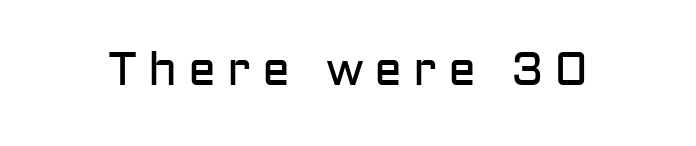
Q: Is the text bold? A: No.
Q: Is the text italic (slanted)? A: No, it is upright.
Q: Is the typeface a serif or a sans-serif typeface? A: Sans-serif.
Q: Is the text underlined? A: No.
Q: Is the spacing between letters normal or unusually wide? A: Unusually wide.
Q: Width (condensed, normal, or wide)? A: Normal.
Q: Stroke contrast? A: Low.
Q: x-height? A: Medium.
Q: Monospaced? A: No.
